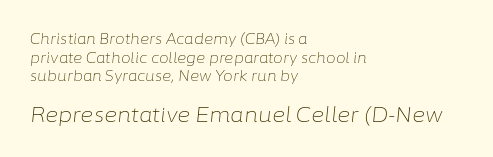
The image shows 20 px text type, italic (leaning right); set left-aligned, normal line spacing (1.33x), normal letter spacing, not underlined; the second (bottom) block is 1.43x larger.
